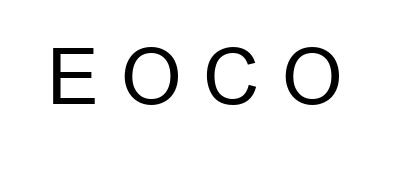
The image shows 76 px regular-weight sans-serif type, upright; set unusually wide letter spacing (+0.29 em), not underlined; low stroke contrast and a medium x-height.
